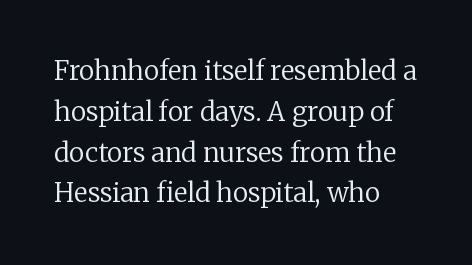
Q: Is the text bold? A: No.
Q: Is the text italic (slanted)? A: No, it is upright.
Q: Is the text underlined? A: No.
Q: How is the paragraph aligned? A: Left-aligned.
Q: Is the spacing between letters normal or unusually wide? A: Normal.
Q: Is the spacing between lines tight, normal or loose? A: Normal.
